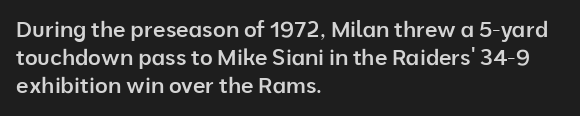
The image shows 22 px text type, upright; set left-aligned, normal line spacing (1.28x), normal letter spacing, not underlined.
